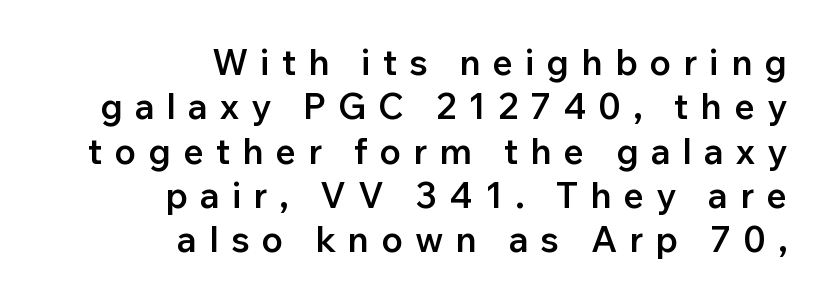
Q: Is the text bold? A: Semi-bold.
Q: Is the text italic (slanted)? A: No, it is upright.
Q: Is the typeface a serif or a sans-serif typeface? A: Sans-serif.
Q: Is the text underlined? A: No.
Q: How is the paragraph aligned? A: Right-aligned.
Q: Is the spacing between letters normal or unusually wide? A: Unusually wide.
Q: Width (condensed, normal, or wide)? A: Normal.
Q: Stroke contrast? A: Low.
Q: x-height? A: Medium.
Q: Monospaced? A: No.
